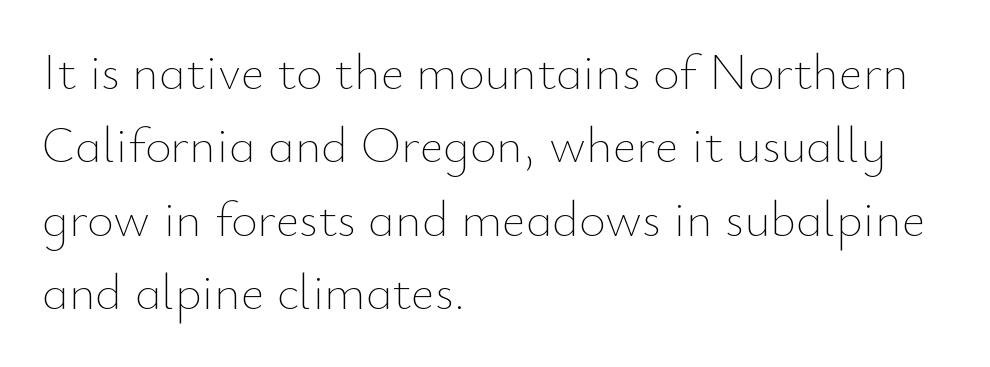
{"italic": "no", "bold": "no", "weight": "thin", "width": "normal", "stroke_contrast": "low", "x_height": "small", "monospaced": "no", "underline": "no", "align": "left", "line_spacing": "normal", "line_spacing_ratio": 1.44, "letter_spacing": "normal", "letter_spacing_em": 0.0, "glyph_px": 51}
